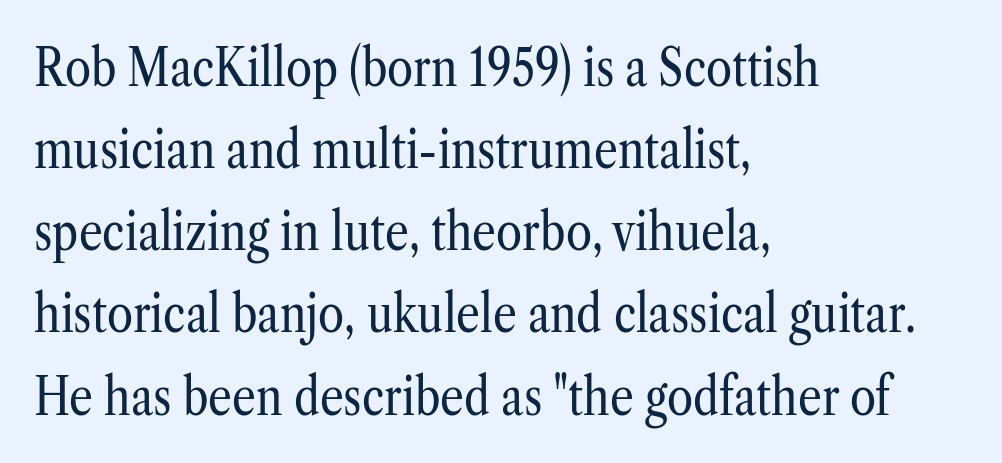
Q: Is the text bold? A: No.
Q: Is the text italic (slanted)? A: No, it is upright.
Q: Is the typeface a serif or a sans-serif typeface? A: Serif.
Q: Is the text underlined? A: No.
Q: How is the paragraph aligned? A: Left-aligned.
Q: Is the spacing between letters normal or unusually wide? A: Normal.
Q: Is the spacing between lines tight, normal or loose? A: Normal.
Q: Width (condensed, normal, or wide)? A: Condensed.
Q: Stroke contrast? A: Low.
Q: x-height? A: Medium.
Q: Monospaced? A: No.
